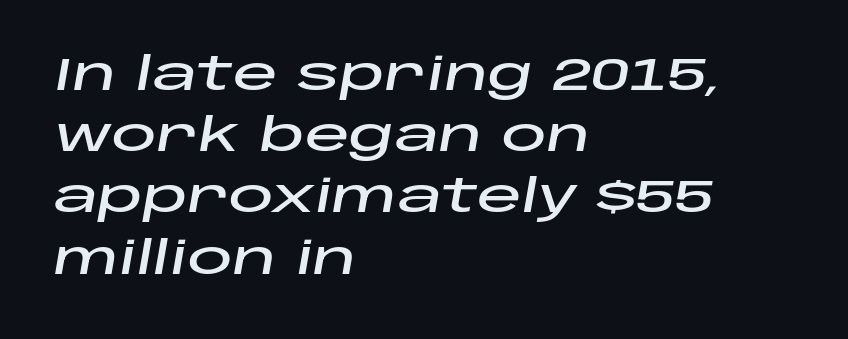
{"italic": "yes", "lean": "right", "slant_degrees": 10, "width": "wide", "stroke_contrast": "low", "x_height": "large", "monospaced": "no", "underline": "no", "align": "left", "line_spacing": "normal", "line_spacing_ratio": 1.36, "letter_spacing": "normal", "letter_spacing_em": 0.0, "glyph_px": 45}
